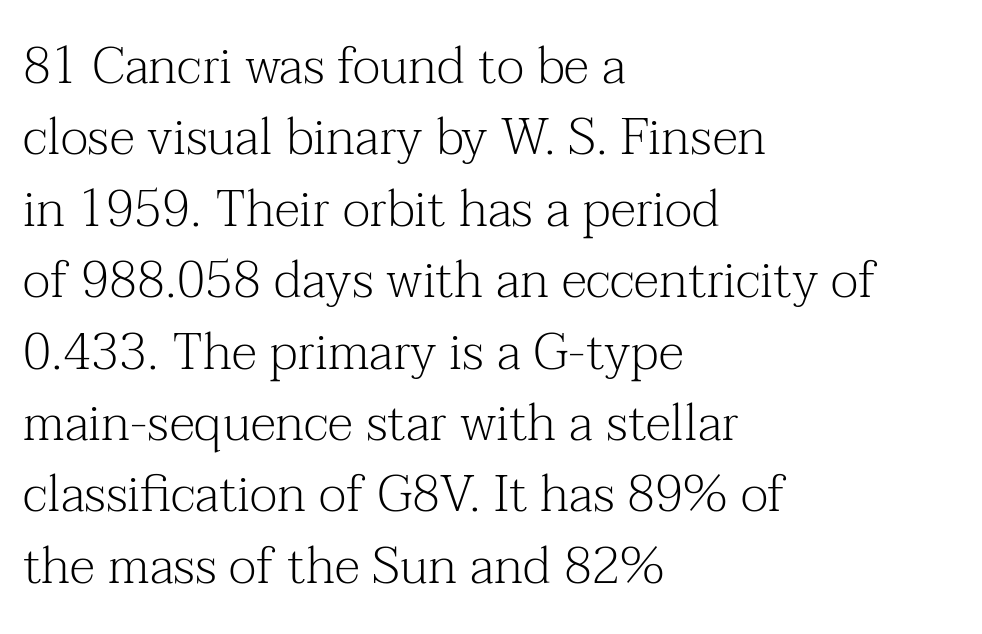
{"serif": "yes", "italic": "no", "bold": "no", "weight": "light", "width": "normal", "stroke_contrast": "medium", "x_height": "medium", "monospaced": "no", "underline": "no", "align": "left", "line_spacing": "normal", "line_spacing_ratio": 1.4, "letter_spacing": "normal", "letter_spacing_em": 0.0, "glyph_px": 51}
